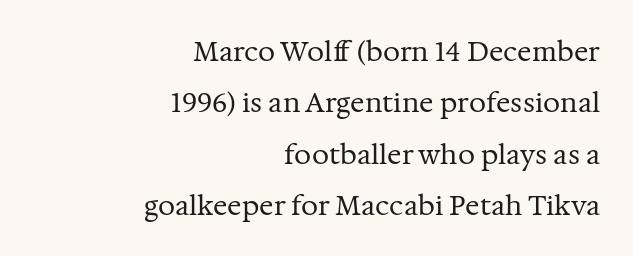
The letterforms sit shoulder to shoulder at normal distance. Type without underlining. Nope, not italic — everything's standing straight. Every row of glyphs terminates at an identical x-position on the right. Is the stroke heavy? The answer is a plain regular-or-lighter.
